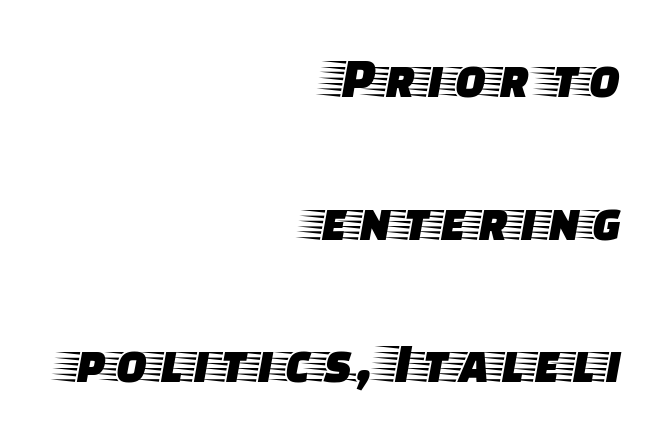
Q: Is the text italic (slanted)? A: Yes.
Q: Is the typeface a serif or a sans-serif typeface? A: Serif.
Q: Is the text underlined? A: No.
Q: How is the paragraph aligned? A: Right-aligned.
Q: Is the spacing between letters normal or unusually wide? A: Normal.
Q: Is the spacing between lines tight, normal or loose? A: Loose.
Q: Width (condensed, normal, or wide)? A: Wide.
Q: Stroke contrast? A: Low.
Q: x-height? A: Large.
Q: Monospaced? A: No.
